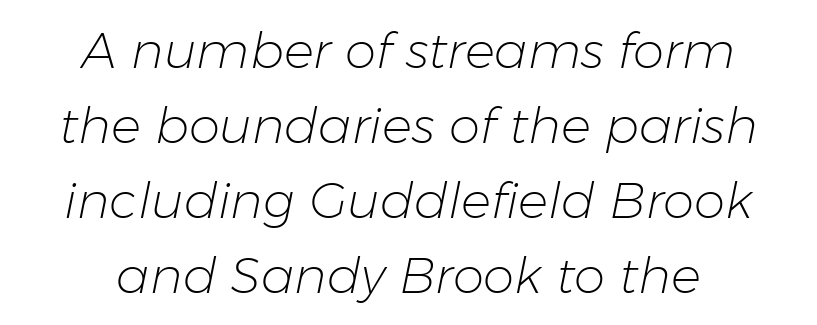
The image shows 50 px light type, italic (leaning right); set centered, normal line spacing (1.5x), normal letter spacing, not underlined; low stroke contrast and a medium x-height.
